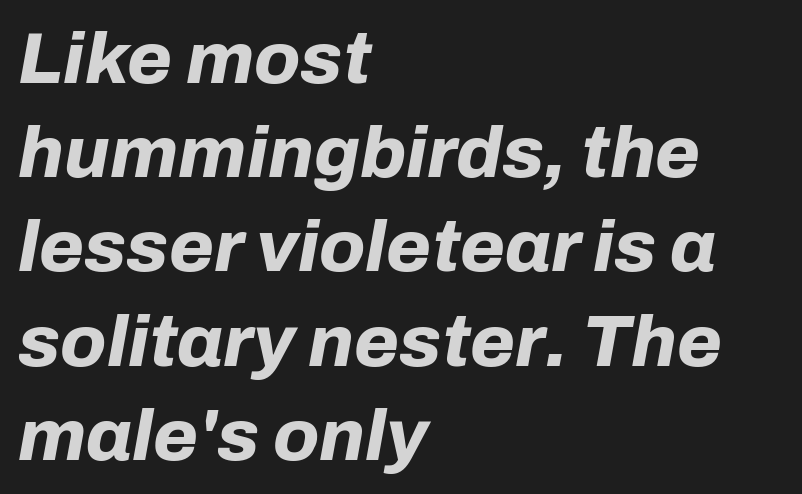
In terms of weight, the rendering is a true, heavy bold. Proportional: the letters do not fall into vertical columns. No extra tracking has been applied to these lines. Evenly set lines give the paragraph a standard silhouette.
